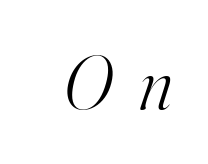
The string is rendered with underlining switched off. Bold? No — there's no thickening of the strokes. Every character sits at an angle, as italics do. Glyph-to-glyph distance is far greater than everyday printed text.
